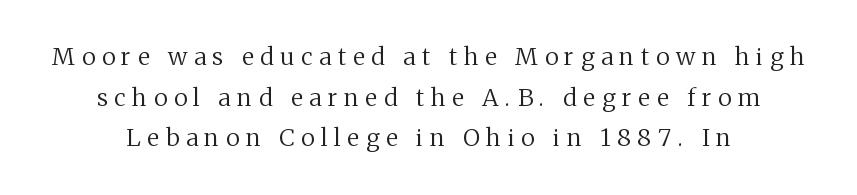
{"italic": "no", "bold": "no", "underline": "no", "line_spacing": "normal", "line_spacing_ratio": 1.69, "letter_spacing": "wide", "letter_spacing_em": 0.28, "glyph_px": 24}
